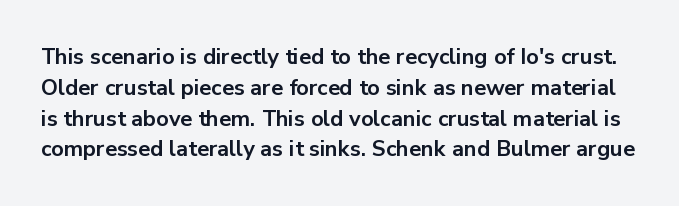
The image shows 22 px bold type, upright; set normal line spacing (1.4x), normal letter spacing, not underlined.
